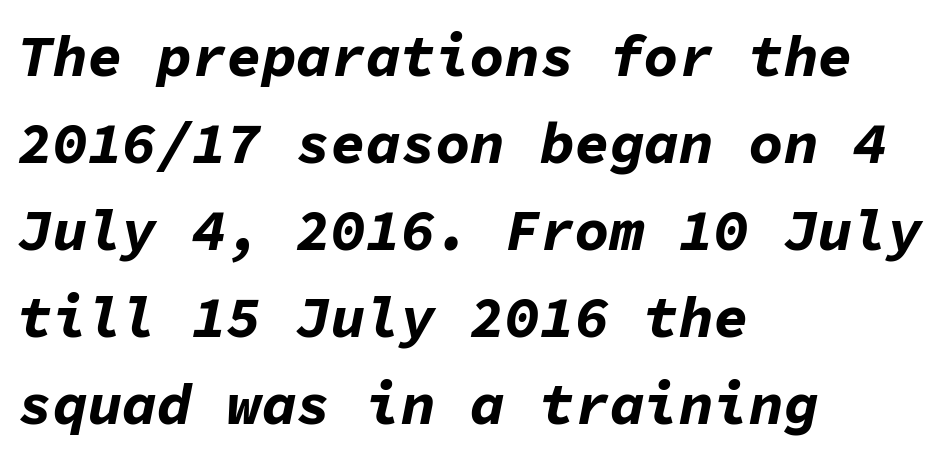
Q: Is the text bold? A: Yes.
Q: Is the text italic (slanted)? A: Yes, it leans right by about 11 degrees.
Q: Is the text underlined? A: No.
Q: How is the paragraph aligned? A: Left-aligned.
Q: Is the spacing between letters normal or unusually wide? A: Normal.
Q: Is the spacing between lines tight, normal or loose? A: Normal.
Q: Width (condensed, normal, or wide)? A: Normal.
Q: Stroke contrast? A: Low.
Q: x-height? A: Medium.
Q: Monospaced? A: Yes.
